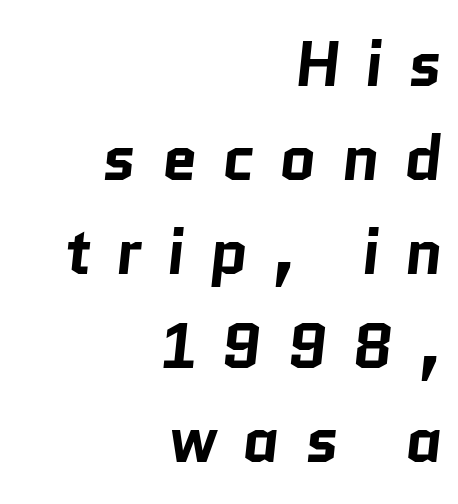
The image shows 64 px bold sans-serif type; set right-aligned, normal line spacing (1.47x), unusually wide letter spacing (+0.38 em), not underlined; low stroke contrast and a medium x-height.
